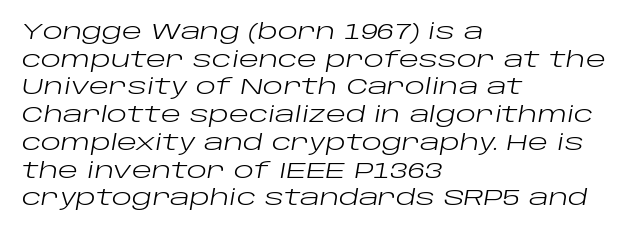
Q: Is the text bold? A: No.
Q: Is the text italic (slanted)? A: Yes, it leans right by about 10 degrees.
Q: Is the text underlined? A: No.
Q: How is the paragraph aligned? A: Left-aligned.
Q: Is the spacing between letters normal or unusually wide? A: Normal.
Q: Is the spacing between lines tight, normal or loose? A: Normal.
